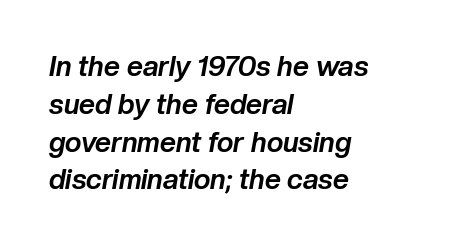
{"italic": "yes", "lean": "right", "slant_degrees": 10, "bold": "yes", "weight": "bold", "width": "normal", "stroke_contrast": "low", "x_height": "medium", "monospaced": "no", "underline": "no", "align": "left", "line_spacing": "normal", "line_spacing_ratio": 1.35, "letter_spacing": "normal", "letter_spacing_em": 0.0, "glyph_px": 28}
